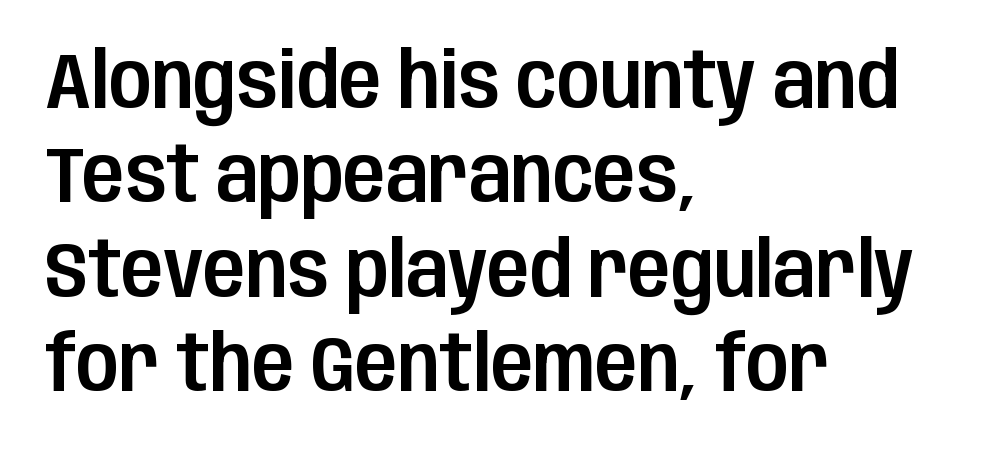
{"serif": "no", "italic": "no", "width": "condensed", "stroke_contrast": "low", "x_height": "large", "monospaced": "no", "underline": "no", "align": "left", "line_spacing_ratio": 1.21, "letter_spacing": "normal", "letter_spacing_em": 0.0, "glyph_px": 78}
